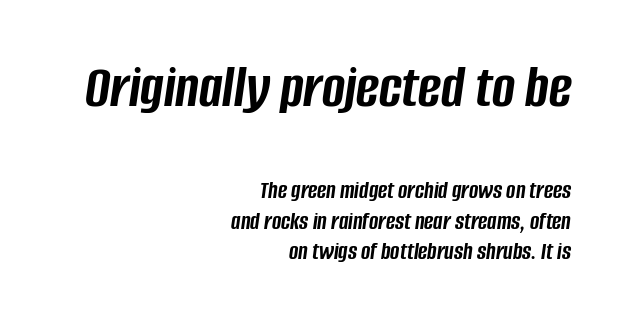
The image shows 62 px semibold, condensed type, italic (leaning right); set right-aligned, line spacing 1.22x, normal letter spacing, not underlined; the first (top) block is 2.48x larger; low stroke contrast and a large x-height.
